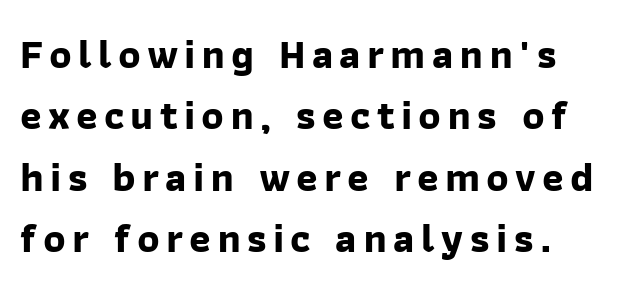
The image shows 41 px bold sans-serif type; set normal line spacing (1.5x), not underlined; low stroke contrast and a medium x-height.
